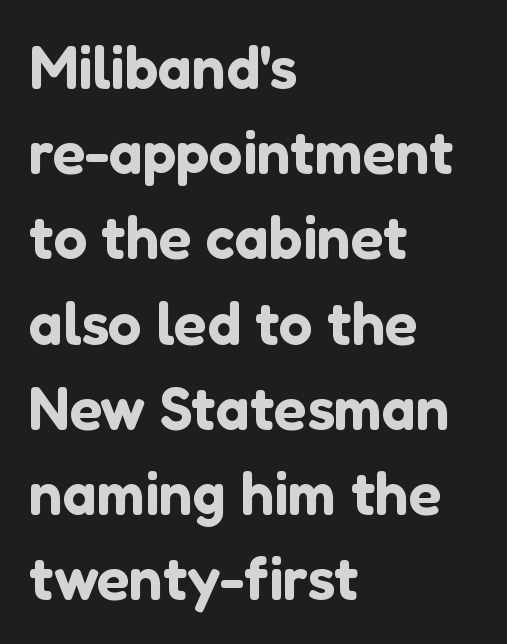
{"serif": "no", "italic": "no", "width": "normal", "stroke_contrast": "low", "x_height": "medium", "monospaced": "no", "underline": "no", "align": "left", "line_spacing": "normal", "line_spacing_ratio": 1.42, "letter_spacing": "normal", "letter_spacing_em": 0.0, "glyph_px": 60}
